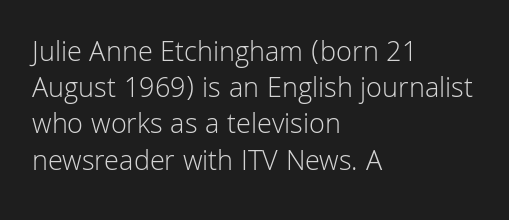
The space beneath each line is pristine and unruled. Between one letter and the next there's only the usual sliver of space. Casual observation: everything's shoved over to the left. Each new line begins a customary step beneath the previous one.
